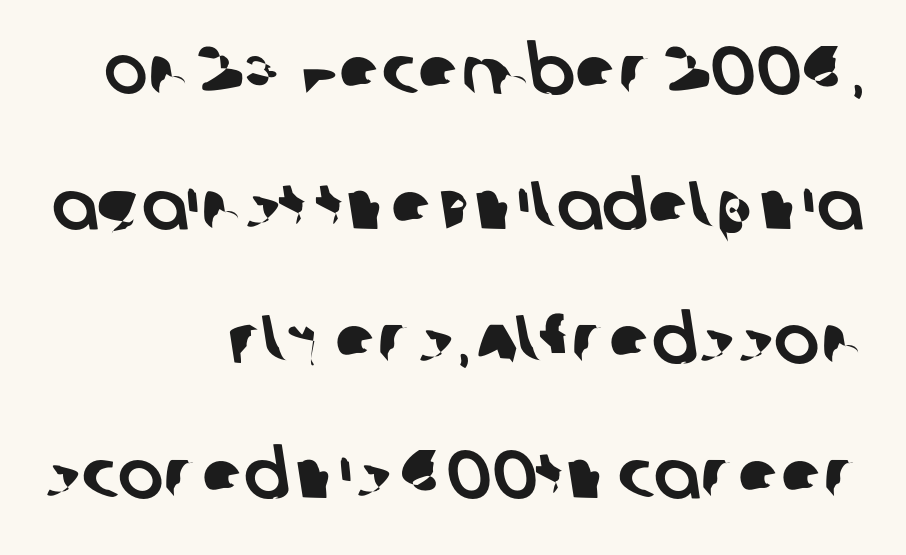
{"serif": "no", "width": "normal", "stroke_contrast": "low", "x_height": "large", "monospaced": "no", "underline": "no", "align": "right", "line_spacing": "loose", "line_spacing_ratio": 1.98, "letter_spacing": "normal", "letter_spacing_em": 0.0, "glyph_px": 68}
